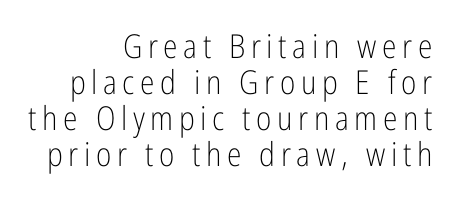
{"serif": "no", "italic": "no", "bold": "no", "weight": "light", "width": "condensed", "stroke_contrast": "low", "x_height": "medium", "monospaced": "no", "underline": "no", "align": "right", "line_spacing": "tight", "line_spacing_ratio": 1.09, "glyph_px": 33}
